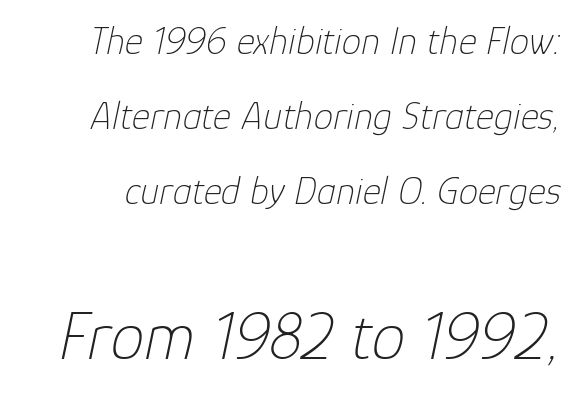
The font is comparable to plain body text, perhaps lighter. The glyphs look as if they've been sheared to an angle. A typesetter would call this proportional, since set widths differ per character. How would I describe the line gaps? Wide and relaxed. The specimen omits any rule beneath the text block's lines. Each word holds together tightly as a unit, with standard inter-letter gaps.
